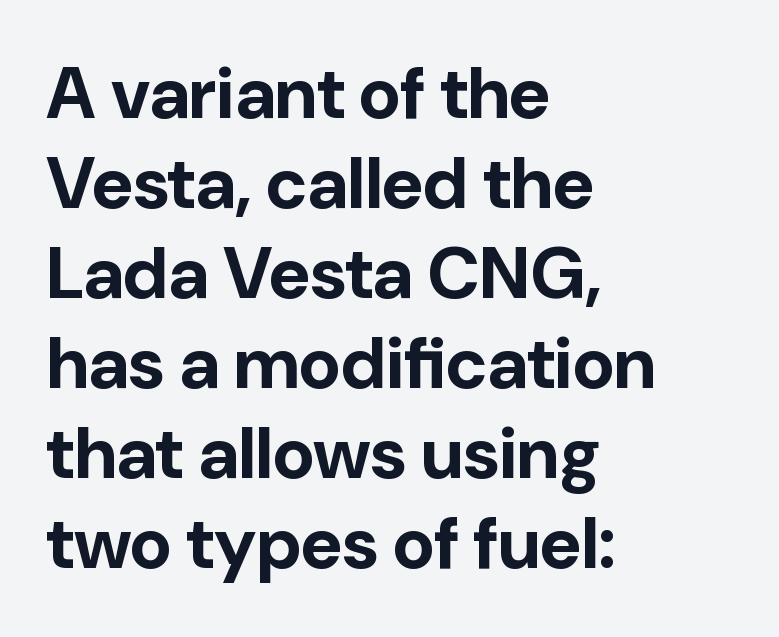
A classic flush-left, rag-right setting is used for this passage. Typesetter's note: full bold, strokes at maximum text heaviness. This rendering employs a face without finishing strokes, i.e., a sans-serif. The type is set solid horizontally, with unmodified tracking.
